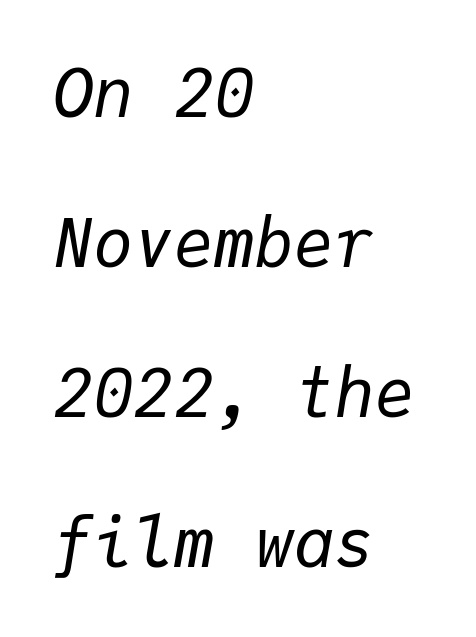
Letters have the restrained weight of plain body copy at most. The zone under the glyphs is completely vacant. You could count columns in this text — the font is strictly monospaced. Line starts are locked; line ends wander. Looking at the ascenders, they clearly lean. You could fit nearly another row in the gap between these rows.
